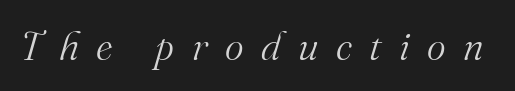
{"serif": "yes", "italic": "yes", "lean": "right", "slant_degrees": 16, "bold": "no", "weight": "light", "width": "normal", "stroke_contrast": "medium", "x_height": "small", "monospaced": "no", "underline": "no", "letter_spacing": "wide", "letter_spacing_em": 0.44, "glyph_px": 40}
